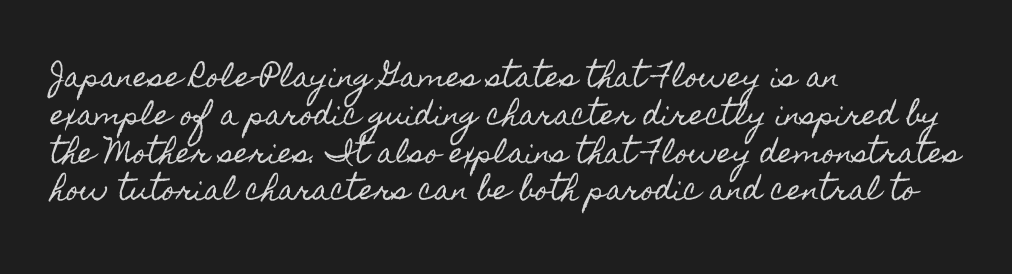
{"underline": "no", "align": "left", "line_spacing": "normal", "line_spacing_ratio": 1.4, "letter_spacing": "normal", "letter_spacing_em": 0.0, "glyph_px": 27}
